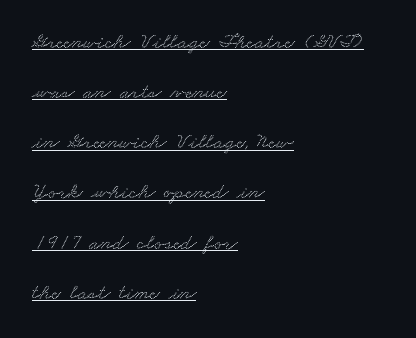
The image shows 22 px text type; set left-aligned, loose line spacing (2.28x), normal letter spacing, underlined.
